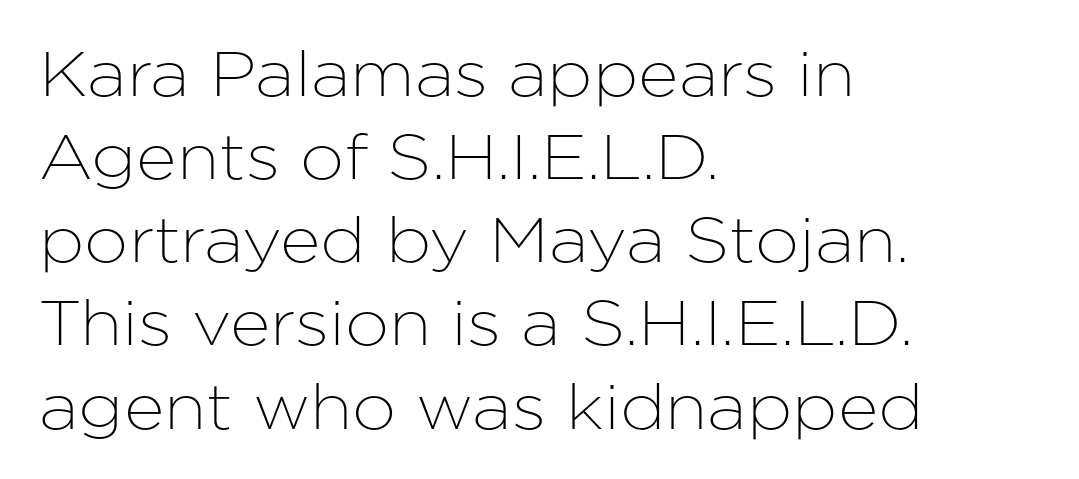
Q: Is the text italic (slanted)? A: No, it is upright.
Q: Is the typeface a serif or a sans-serif typeface? A: Sans-serif.
Q: Is the text underlined? A: No.
Q: How is the paragraph aligned? A: Left-aligned.
Q: Is the spacing between letters normal or unusually wide? A: Normal.
Q: Is the spacing between lines tight, normal or loose? A: Normal.
Q: Width (condensed, normal, or wide)? A: Normal.
Q: Stroke contrast? A: Low.
Q: x-height? A: Medium.
Q: Monospaced? A: No.
